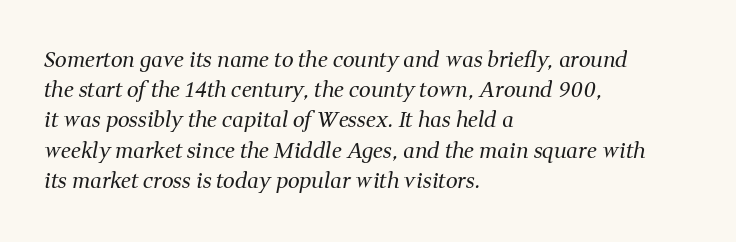
Q: Is the text bold? A: No.
Q: Is the text italic (slanted)? A: Yes, it leans right by about 11 degrees.
Q: Is the text underlined? A: No.
Q: How is the paragraph aligned? A: Left-aligned.
Q: Is the spacing between letters normal or unusually wide? A: Normal.
Q: Is the spacing between lines tight, normal or loose? A: Normal.
